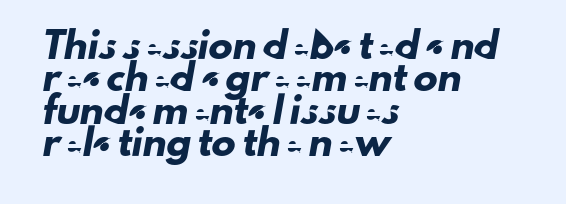
Notice how the passage keeps a crisp vertical edge on the left only. Descenders are the only things crossing below the line. Glyph-to-glyph distance matches everyday printed text. A normal amount of white space separates one row of letters from the next.
